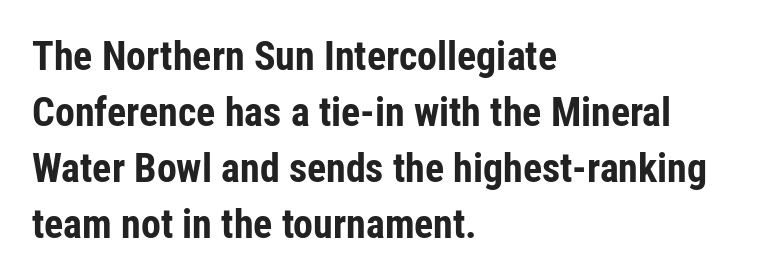
Q: Is the text bold? A: Yes.
Q: Is the text italic (slanted)? A: No, it is upright.
Q: Is the typeface a serif or a sans-serif typeface? A: Sans-serif.
Q: Is the text underlined? A: No.
Q: How is the paragraph aligned? A: Left-aligned.
Q: Is the spacing between letters normal or unusually wide? A: Normal.
Q: Is the spacing between lines tight, normal or loose? A: Normal.
Q: Width (condensed, normal, or wide)? A: Condensed.
Q: Stroke contrast? A: Low.
Q: x-height? A: Medium.
Q: Monospaced? A: No.
